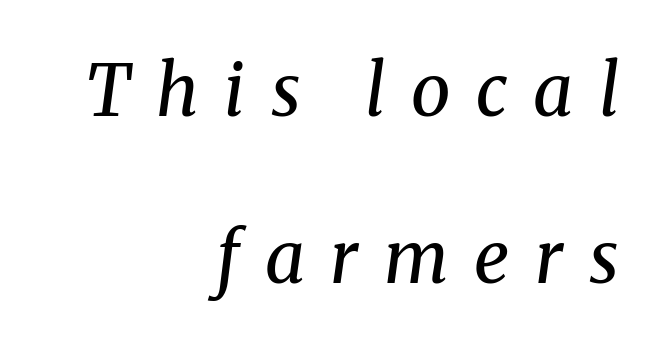
Q: Is the text bold? A: No.
Q: Is the text italic (slanted)? A: Yes, it leans right by about 8 degrees.
Q: Is the typeface a serif or a sans-serif typeface? A: Serif.
Q: Is the text underlined? A: No.
Q: How is the paragraph aligned? A: Right-aligned.
Q: Is the spacing between letters normal or unusually wide? A: Unusually wide.
Q: Is the spacing between lines tight, normal or loose? A: Loose.
Q: Width (condensed, normal, or wide)? A: Normal.
Q: Stroke contrast? A: Medium.
Q: x-height? A: Medium.
Q: Monospaced? A: No.
